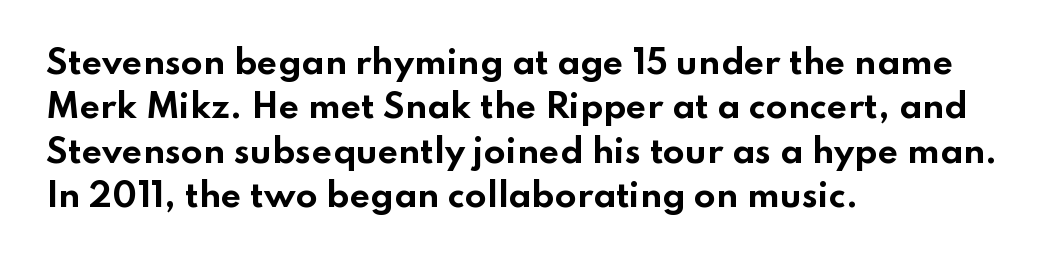
{"serif": "no", "italic": "no", "bold": "yes", "weight": "bold", "width": "wide", "stroke_contrast": "low", "x_height": "small", "monospaced": "no", "underline": "no", "align": "left", "line_spacing": "normal", "line_spacing_ratio": 1.39, "letter_spacing": "normal", "letter_spacing_em": 0.0, "glyph_px": 32}
